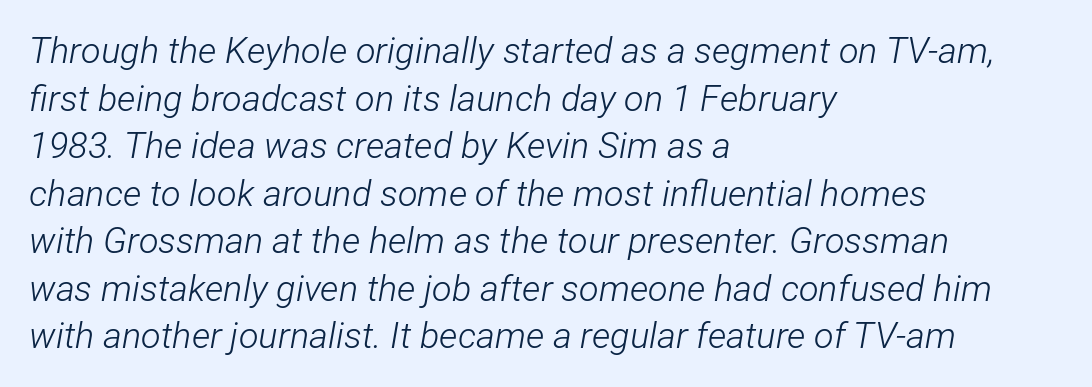
Slant detected: the letters are inclined. Every row of glyphs begins at an identical x-position on the left. Look at the tracking — it's just the regular setting, nothing added. Beneath every word, the page is bare.
